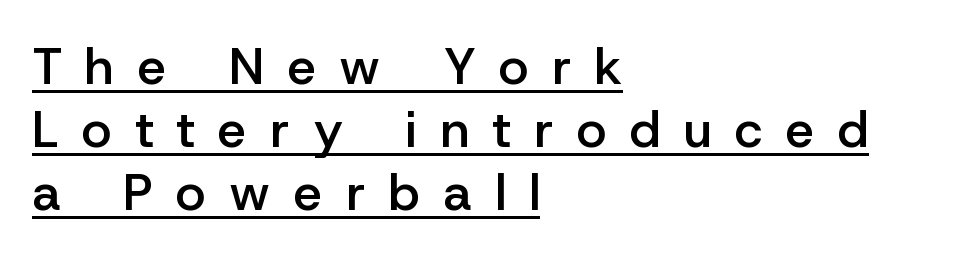
The image shows 51 px semibold sans-serif type, upright; set left-aligned, line spacing 1.24x, unusually wide letter spacing (+0.46 em), underlined; low stroke contrast and a medium x-height.
